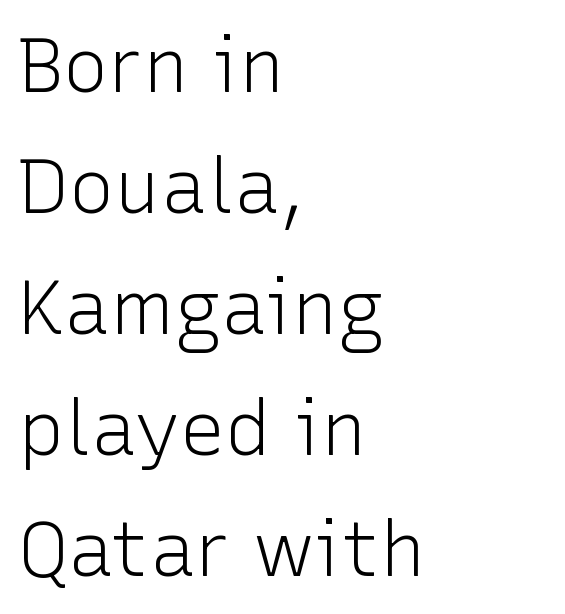
{"serif": "no", "italic": "no", "bold": "no", "weight": "light", "width": "normal", "stroke_contrast": "low", "x_height": "medium", "monospaced": "no", "underline": "no", "align": "left", "line_spacing": "normal", "line_spacing_ratio": 1.57, "letter_spacing": "normal", "letter_spacing_em": 0.0, "glyph_px": 77}
